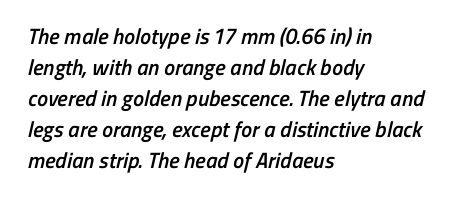
{"bold": "semi", "underline": "no", "align": "left", "line_spacing": "normal", "line_spacing_ratio": 1.41, "letter_spacing": "normal", "letter_spacing_em": 0.0, "glyph_px": 22}
